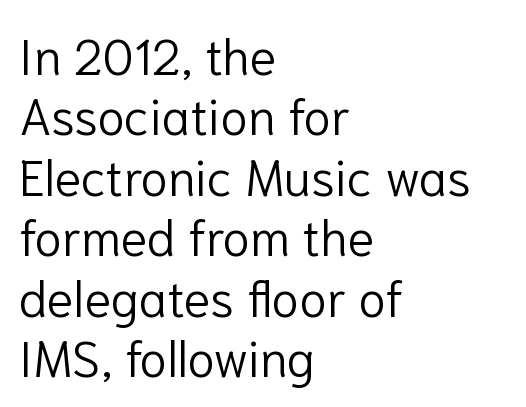
{"serif": "no", "italic": "no", "bold": "no", "weight": "light", "width": "normal", "stroke_contrast": "low", "x_height": "medium", "monospaced": "no", "underline": "no", "align": "left", "line_spacing_ratio": 1.21, "letter_spacing": "normal", "letter_spacing_em": 0.0, "glyph_px": 50}
